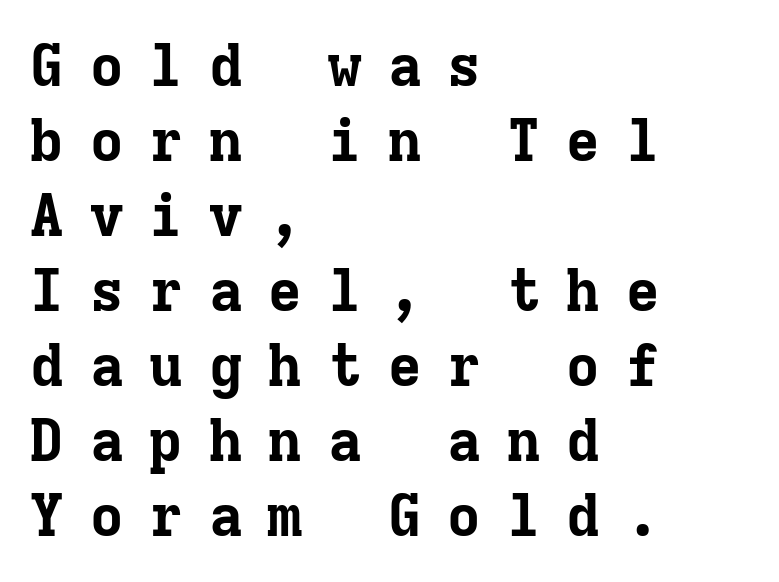
Regarding leading, the lines here are spaced in the standard way. Notice how the stems are strictly vertical — no italics here. Do the characters align in a grid? Yes, the font is monospaced. The compositor pushed each line to the left boundary. Observe the serifs anchoring each vertical stroke in this sample.
